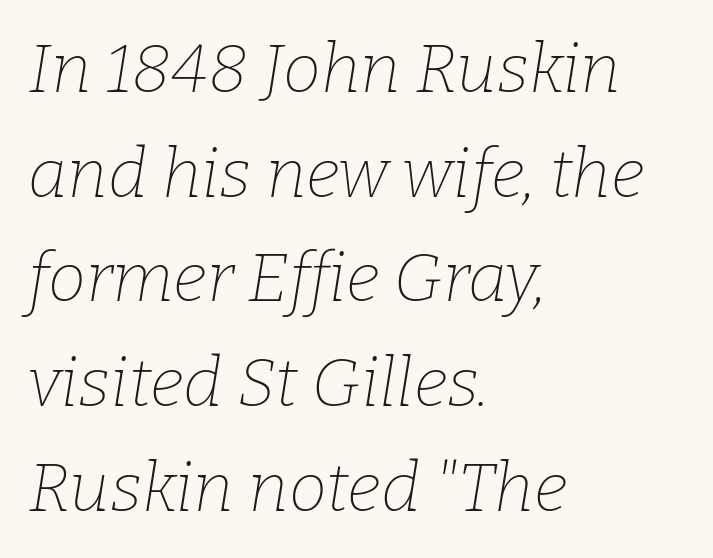
{"serif": "yes", "italic": "yes", "lean": "right", "slant_degrees": 9, "bold": "no", "weight": "thin", "width": "normal", "stroke_contrast": "low", "x_height": "medium", "monospaced": "no", "underline": "no", "align": "left", "line_spacing": "normal", "line_spacing_ratio": 1.54, "letter_spacing": "normal", "letter_spacing_em": 0.0, "glyph_px": 68}
